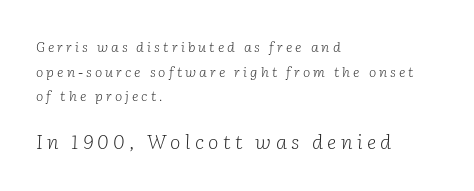
The image shows 20 px text type, italic (leaning right); set left-aligned, line spacing 1.76x, unusually wide letter spacing (+0.22 em), not underlined; the second (bottom) block is 1.43x larger.
